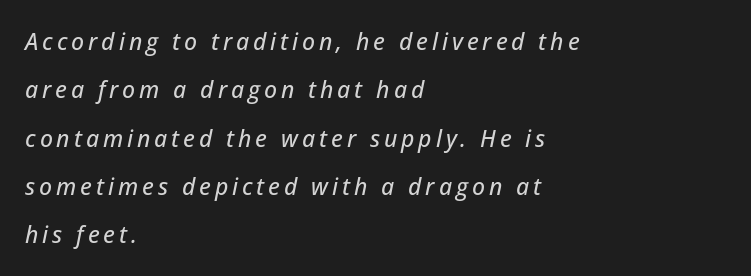
{"italic": "yes", "lean": "right", "slant_degrees": 12, "underline": "no", "align": "left", "line_spacing": "loose", "line_spacing_ratio": 2.1, "glyph_px": 23}
